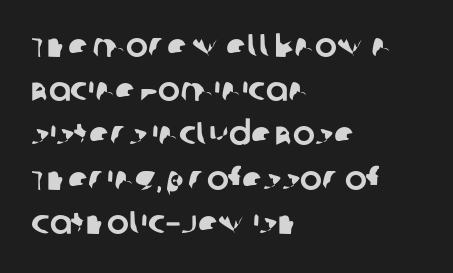
Q: Is the typeface a serif or a sans-serif typeface? A: Sans-serif.
Q: Is the text underlined? A: No.
Q: How is the paragraph aligned? A: Left-aligned.
Q: Is the spacing between letters normal or unusually wide? A: Normal.
Q: Is the spacing between lines tight, normal or loose? A: Normal.
Q: Width (condensed, normal, or wide)? A: Normal.
Q: Stroke contrast? A: Low.
Q: x-height? A: Large.
Q: Monospaced? A: No.
